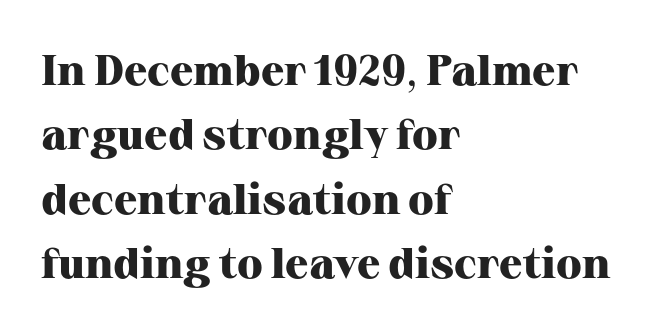
The image shows 43 px heavy serif type, upright; set left-aligned, normal line spacing (1.5x), normal letter spacing, not underlined; high stroke contrast and a medium x-height.
